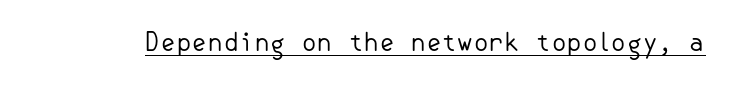
Q: Is the text bold? A: No.
Q: Is the text italic (slanted)? A: No, it is upright.
Q: Is the text underlined? A: Yes.
Q: Is the spacing between letters normal or unusually wide? A: Normal.
